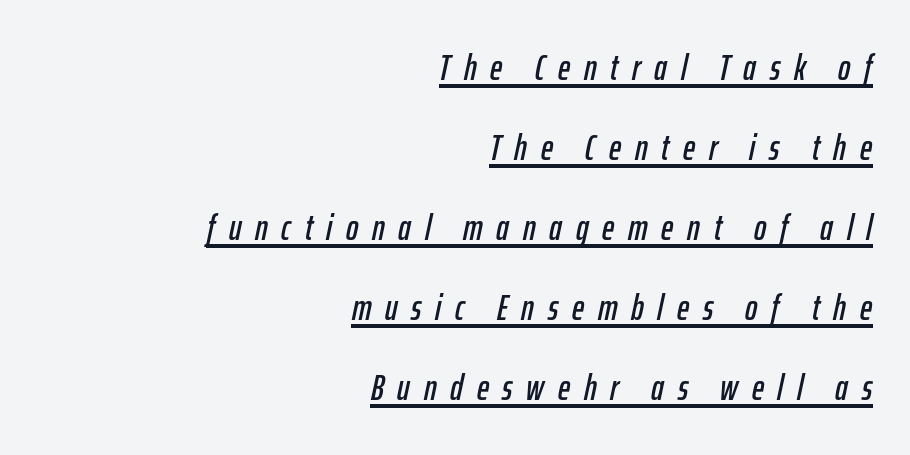
Compared with a flush-left layout, this one pins lines to the opposite, right side. The font's italic variant was chosen for this text. Loosely led — the rows are spread out. You could not count columns in this text — the font is proportionally spaced.
